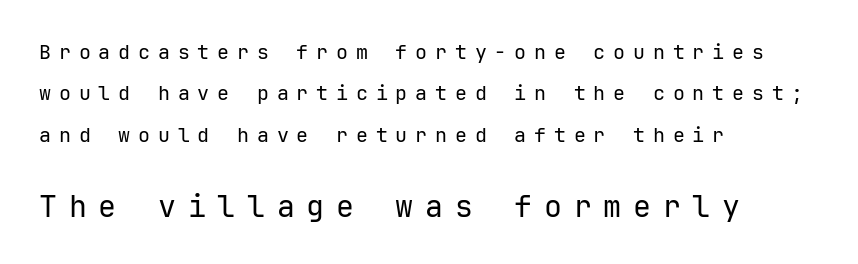
{"serif": "no", "italic": "no", "bold": "no", "weight": "regular", "width": "normal", "stroke_contrast": "low", "x_height": "medium", "monospaced": "yes", "underline": "no", "align": "left", "line_spacing": "loose", "line_spacing_ratio": 2.07, "letter_spacing": "wide", "letter_spacing_em": 0.39, "larger_block": "second", "size_ratio": 1.5, "glyph_px": 30}
